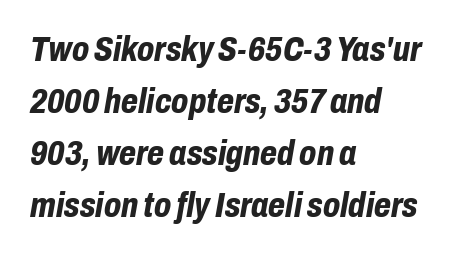
{"italic": "yes", "lean": "right", "slant_degrees": 10, "bold": "yes", "weight": "bold", "width": "condensed", "stroke_contrast": "low", "x_height": "medium", "monospaced": "no", "underline": "no", "align": "left", "line_spacing": "normal", "line_spacing_ratio": 1.49, "letter_spacing": "normal", "letter_spacing_em": 0.0, "glyph_px": 35}
